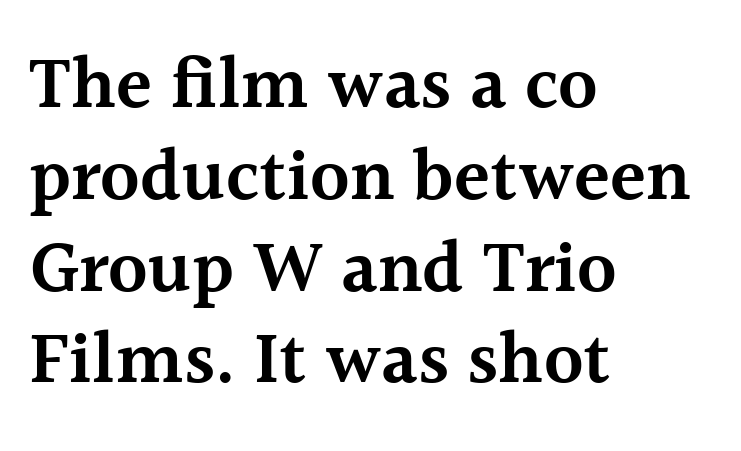
The image shows 74 px semibold serif type, upright; set left-aligned, line spacing 1.24x, normal letter spacing, not underlined; a medium x-height.
